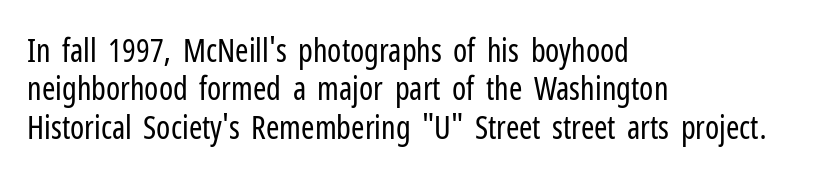
Q: Is the text bold? A: No.
Q: Is the text italic (slanted)? A: No, it is upright.
Q: Is the typeface a serif or a sans-serif typeface? A: Sans-serif.
Q: Is the text underlined? A: No.
Q: How is the paragraph aligned? A: Left-aligned.
Q: Is the spacing between letters normal or unusually wide? A: Normal.
Q: Width (condensed, normal, or wide)? A: Condensed.
Q: Stroke contrast? A: Low.
Q: x-height? A: Medium.
Q: Monospaced? A: No.
